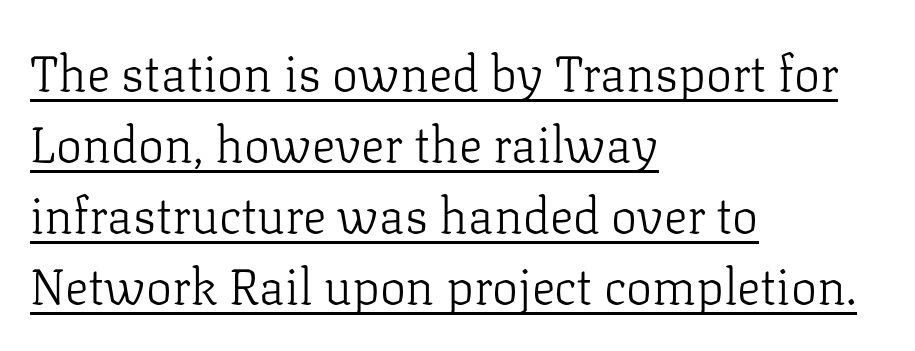
Q: Is the text bold? A: No.
Q: Is the text italic (slanted)? A: No, it is upright.
Q: Is the typeface a serif or a sans-serif typeface? A: Serif.
Q: Is the text underlined? A: Yes.
Q: How is the paragraph aligned? A: Left-aligned.
Q: Is the spacing between letters normal or unusually wide? A: Normal.
Q: Is the spacing between lines tight, normal or loose? A: Normal.
Q: Width (condensed, normal, or wide)? A: Normal.
Q: Stroke contrast? A: Low.
Q: x-height? A: Medium.
Q: Monospaced? A: No.
